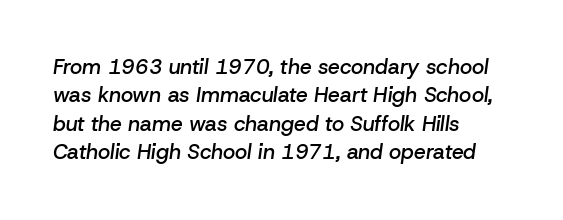
Q: Is the text bold? A: Semi-bold.
Q: Is the text italic (slanted)? A: Yes, it leans right by about 8 degrees.
Q: Is the text underlined? A: No.
Q: How is the paragraph aligned? A: Left-aligned.
Q: Is the spacing between letters normal or unusually wide? A: Normal.
Q: Is the spacing between lines tight, normal or loose? A: Normal.
